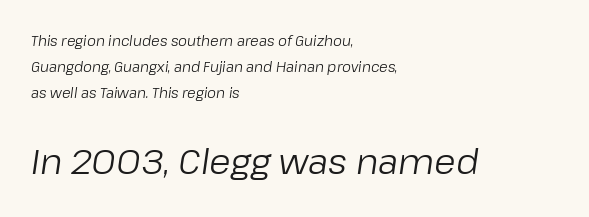
Q: Is the text bold? A: No.
Q: Is the text italic (slanted)? A: Yes, it leans right by about 8 degrees.
Q: Is the text underlined? A: No.
Q: How is the paragraph aligned? A: Left-aligned.
Q: Is the spacing between letters normal or unusually wide? A: Normal.
Q: Which block of text is set in a larger size, the first (top) or the second (bottom)? A: The second (bottom) one.
Q: Width (condensed, normal, or wide)? A: Normal.
Q: Stroke contrast? A: Low.
Q: x-height? A: Medium.
Q: Monospaced? A: No.
